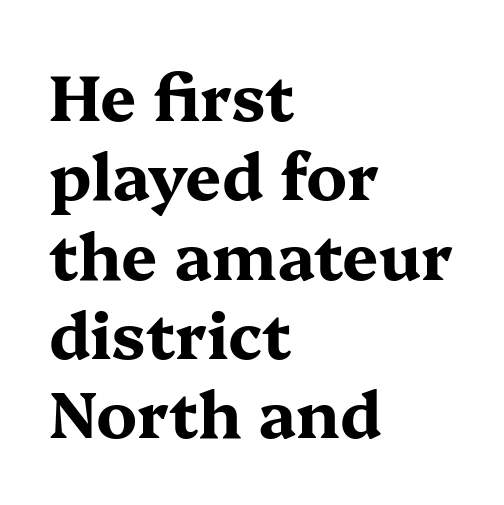
The image shows 64 px bold, wide serif type, upright; set left-aligned, line spacing 1.24x, normal letter spacing, not underlined; medium stroke contrast and a medium x-height.
